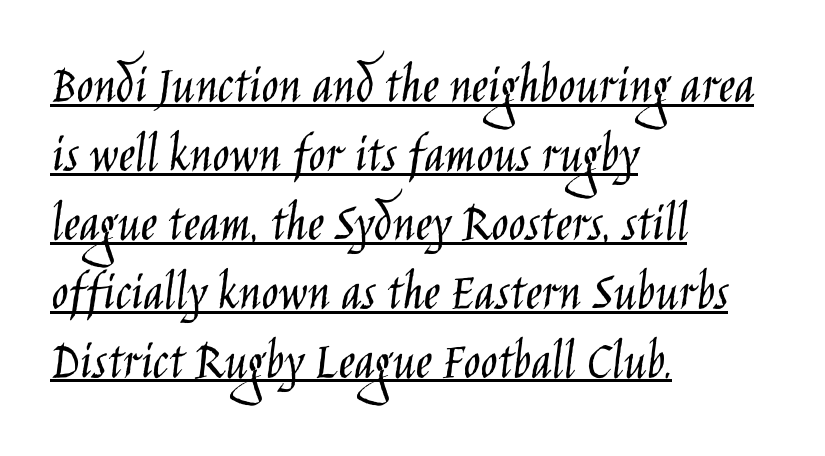
Q: Is the text bold? A: No.
Q: Is the text italic (slanted)? A: Yes.
Q: Is the typeface a serif or a sans-serif typeface? A: Sans-serif.
Q: Is the text underlined? A: Yes.
Q: How is the paragraph aligned? A: Left-aligned.
Q: Is the spacing between letters normal or unusually wide? A: Normal.
Q: Width (condensed, normal, or wide)? A: Condensed.
Q: Stroke contrast? A: Low.
Q: x-height? A: Large.
Q: Monospaced? A: No.
